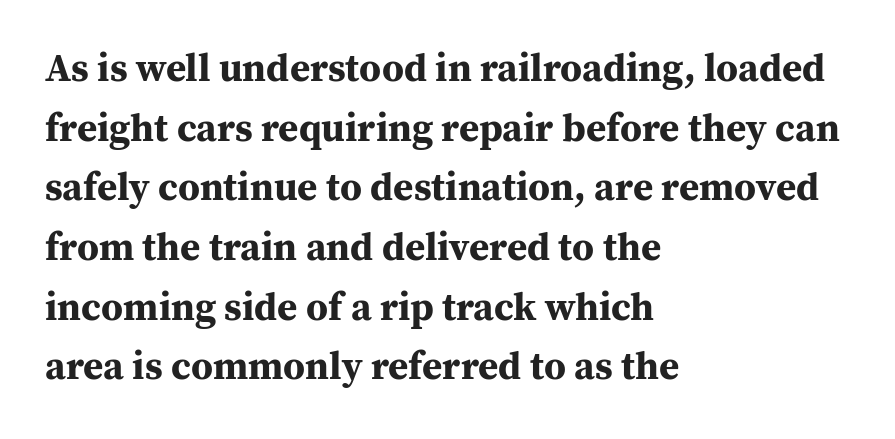
{"serif": "yes", "italic": "no", "bold": "yes", "weight": "bold", "width": "normal", "stroke_contrast": "medium", "x_height": "medium", "monospaced": "no", "underline": "no", "align": "left", "line_spacing": "normal", "line_spacing_ratio": 1.53, "letter_spacing": "normal", "letter_spacing_em": 0.0, "glyph_px": 39}
